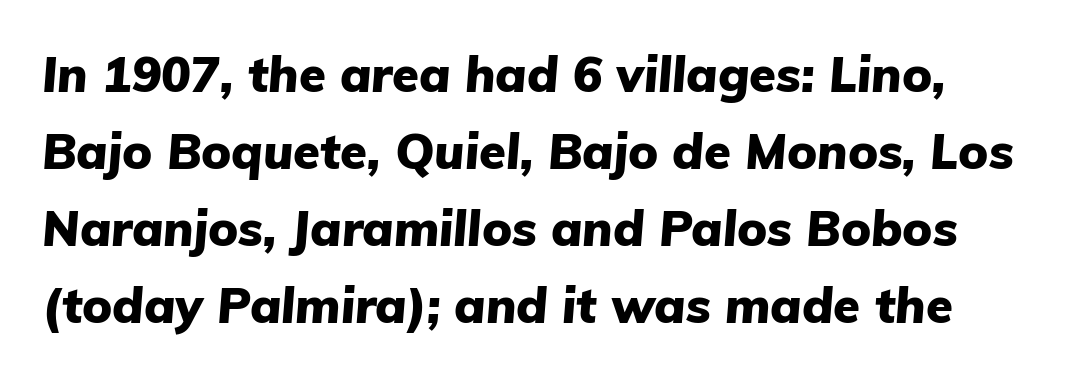
The image shows 49 px heavy type, italic (leaning right); set normal line spacing (1.57x), normal letter spacing, not underlined; low stroke contrast and a medium x-height.
